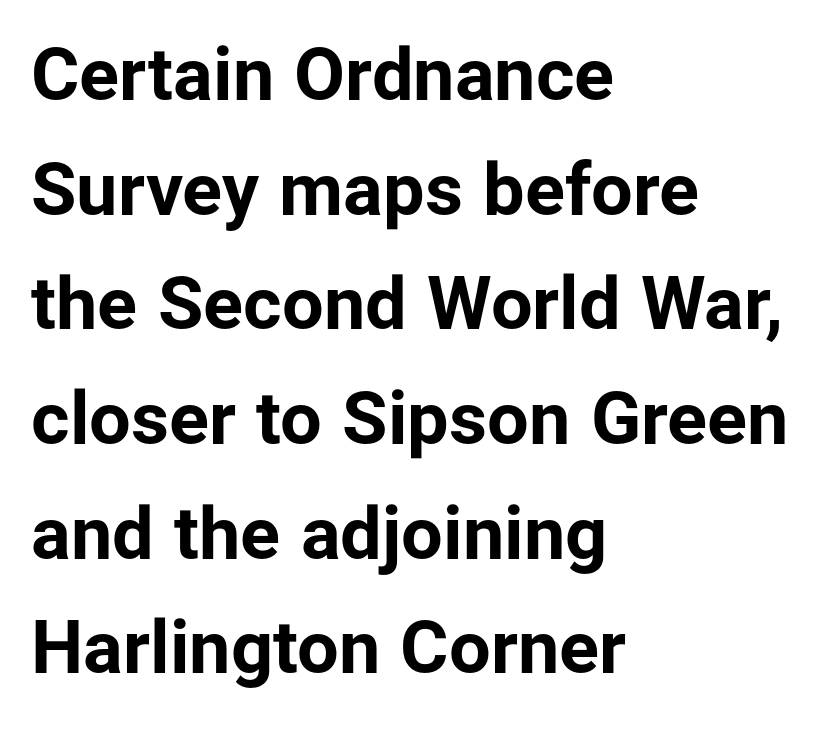
The image shows 74 px bold sans-serif type, upright; set left-aligned, normal line spacing (1.55x), normal letter spacing, not underlined; low stroke contrast and a medium x-height.
